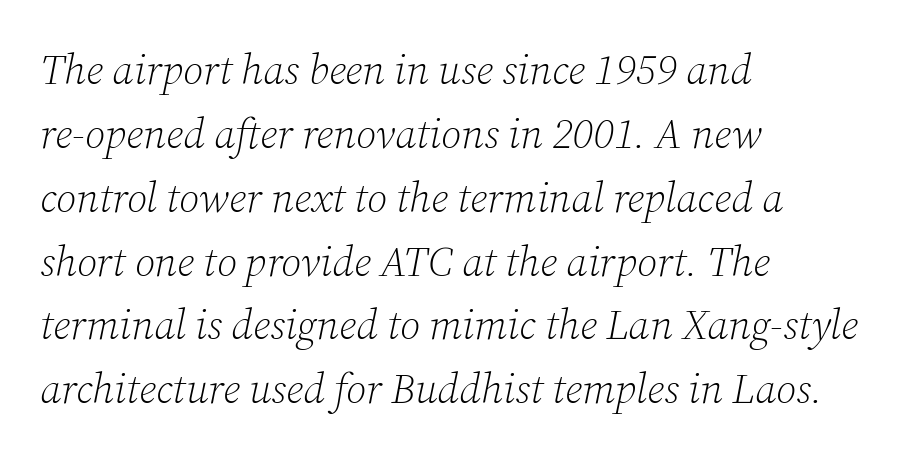
{"serif": "yes", "italic": "yes", "lean": "right", "slant_degrees": 12, "bold": "no", "weight": "light", "width": "normal", "stroke_contrast": "low", "x_height": "medium", "monospaced": "no", "underline": "no", "align": "left", "line_spacing": "normal", "line_spacing_ratio": 1.52, "letter_spacing": "normal", "letter_spacing_em": 0.0, "glyph_px": 42}
